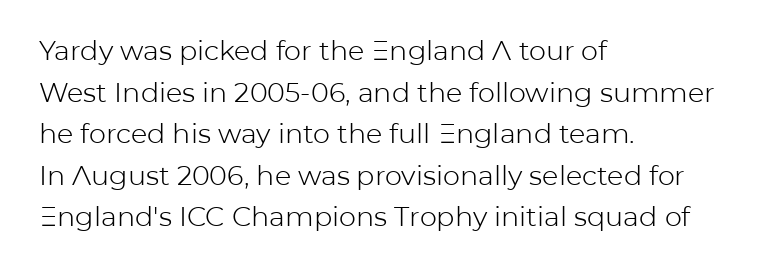
Q: Is the text bold? A: No.
Q: Is the text italic (slanted)? A: No, it is upright.
Q: Is the text underlined? A: No.
Q: How is the paragraph aligned? A: Left-aligned.
Q: Is the spacing between letters normal or unusually wide? A: Normal.
Q: Is the spacing between lines tight, normal or loose? A: Normal.
